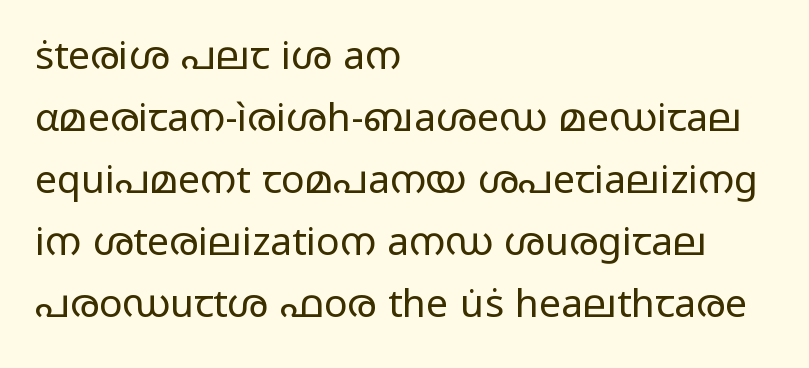
What's the leading like? Ordinary, nothing unusual. Counters stay open thanks to moderate or lighter strokes. This sample is left-justified, so line endings fall wherever the words run out. The gaps between neighbouring characters are ordinary and unremarkable. The baseline area is clear. Tall strokes in this sample are plumb rather than angled.
